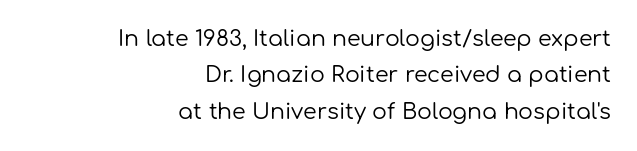
Q: Is the text bold? A: No.
Q: Is the text italic (slanted)? A: No, it is upright.
Q: Is the text underlined? A: No.
Q: How is the paragraph aligned? A: Right-aligned.
Q: Is the spacing between letters normal or unusually wide? A: Normal.
Q: Is the spacing between lines tight, normal or loose? A: Normal.
